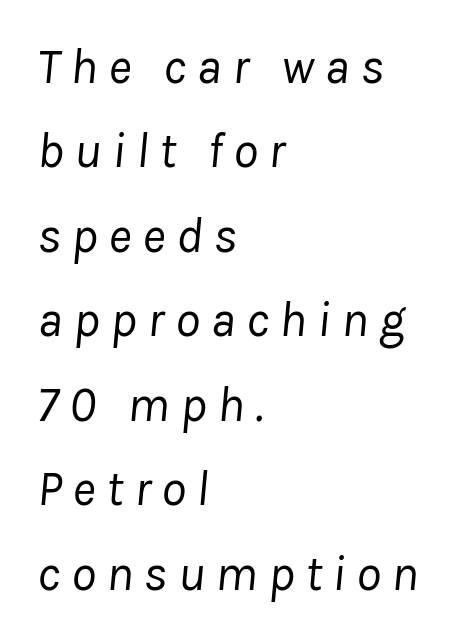
{"italic": "yes", "lean": "right", "slant_degrees": 8, "bold": "no", "weight": "regular", "width": "normal", "stroke_contrast": "low", "x_height": "medium", "monospaced": "no", "underline": "no", "align": "left", "line_spacing": "normal", "line_spacing_ratio": 1.69, "letter_spacing": "wide", "letter_spacing_em": 0.21, "glyph_px": 50}
